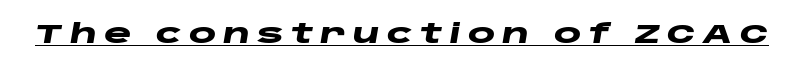
The image shows 26 px bold type, italic (leaning right); set unusually wide letter spacing (+0.27 em), underlined.
